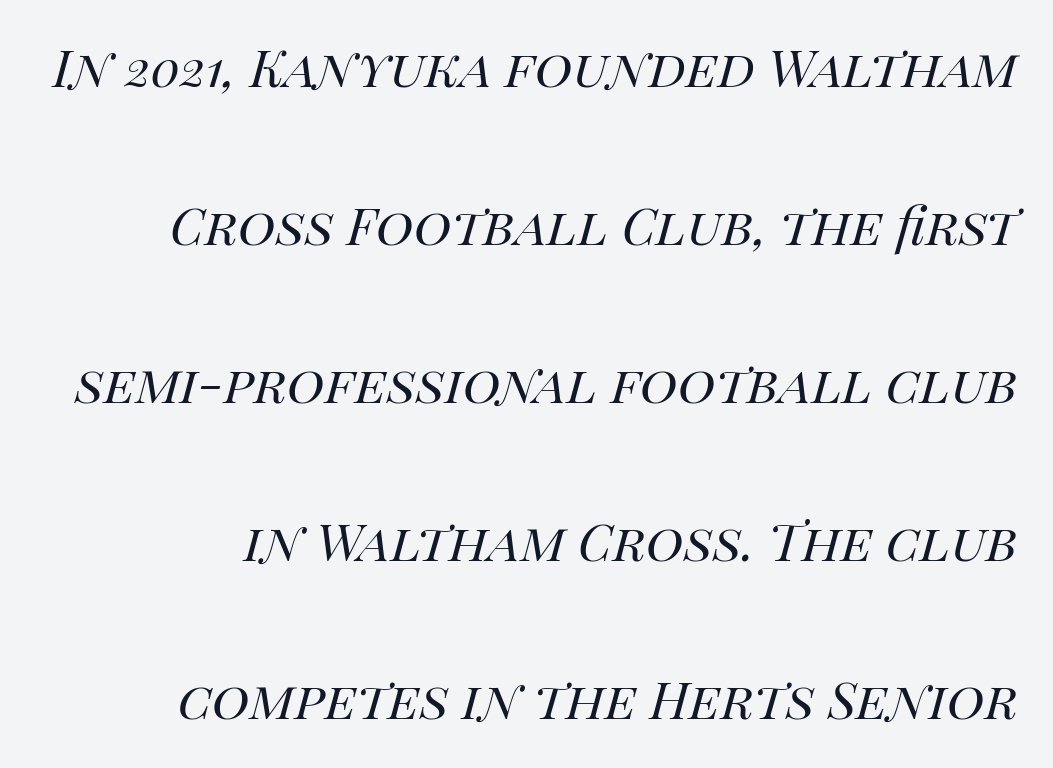
Q: Is the text bold? A: No.
Q: Is the text italic (slanted)? A: Yes, it leans right by about 14 degrees.
Q: Is the text underlined? A: No.
Q: Is the spacing between letters normal or unusually wide? A: Normal.
Q: Is the spacing between lines tight, normal or loose? A: Loose.
Q: Width (condensed, normal, or wide)? A: Normal.
Q: Stroke contrast? A: High.
Q: x-height? A: Large.
Q: Monospaced? A: No.
